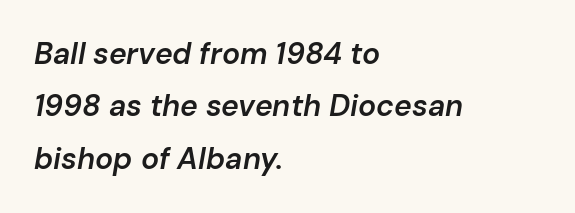
Q: Is the text bold? A: Semi-bold.
Q: Is the text italic (slanted)? A: Yes, it leans right by about 10 degrees.
Q: Is the text underlined? A: No.
Q: How is the paragraph aligned? A: Left-aligned.
Q: Is the spacing between letters normal or unusually wide? A: Normal.
Q: Width (condensed, normal, or wide)? A: Normal.
Q: Stroke contrast? A: Low.
Q: x-height? A: Medium.
Q: Monospaced? A: No.
